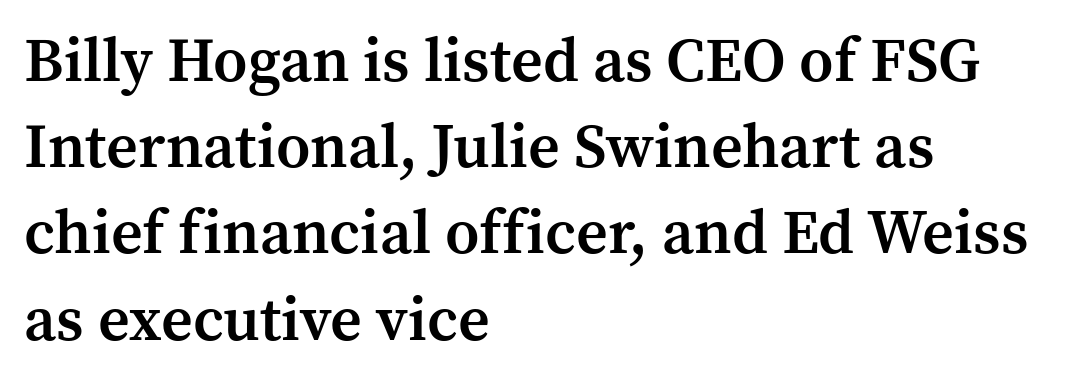
I'd call this a serif setting — the letters wear small feet. Each letter keeps its own natural width here, so spacing adapts to shape. The type sits square on the baseline with zero lean. One glance says typical: line gaps are just what's usual. Each word holds together tightly as a unit, with standard inter-letter gaps.
